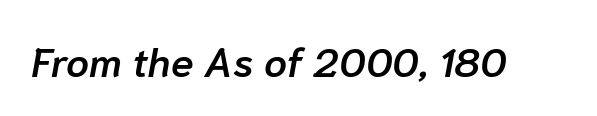
Tracking value appears to be zero — textbook default spacing. Proportional: the letters do not fall into vertical columns. The passage shown leans; its letterforms are oblique. Nobody drew a line under any word here. The strokes are fattened partway — semibold, not bold.
